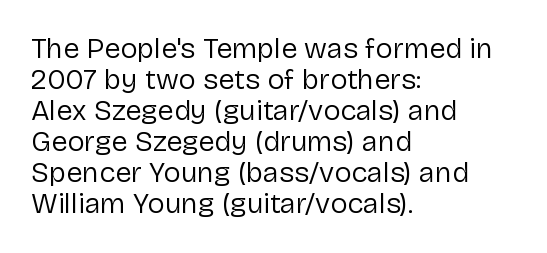
The image shows 29 px regular-weight sans-serif type, upright; set left-aligned, tight line spacing (1.07x), normal letter spacing, not underlined; low stroke contrast and a medium x-height.
